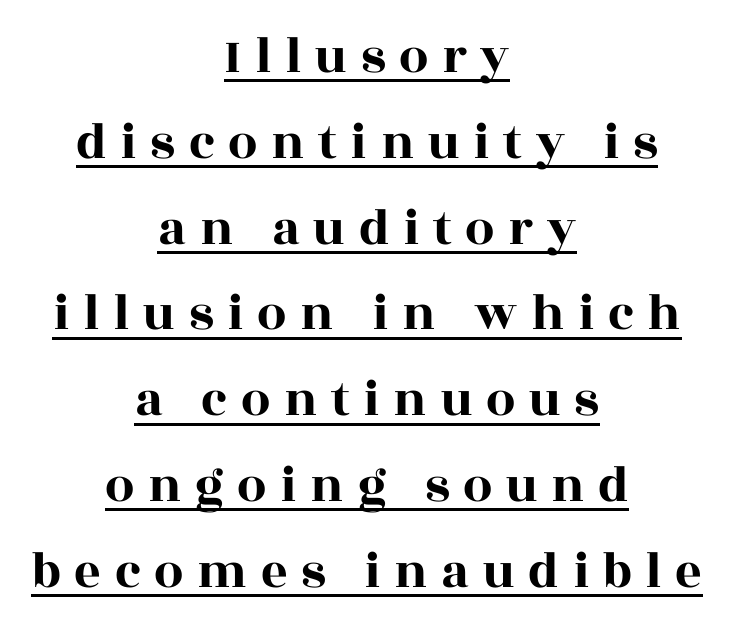
{"serif": "yes", "italic": "no", "width": "wide", "x_height": "large", "monospaced": "no", "underline": "yes", "align": "center", "line_spacing": "normal", "line_spacing_ratio": 1.65, "letter_spacing": "wide", "letter_spacing_em": 0.26, "glyph_px": 52}
